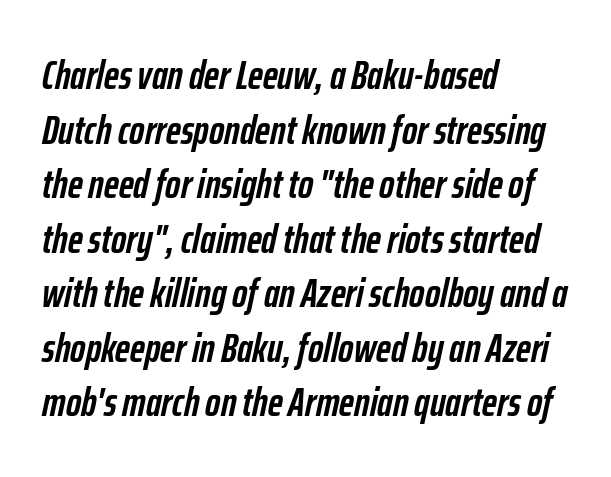
The image shows 41 px semibold, condensed type, italic (leaning right); set left-aligned, normal line spacing (1.33x), normal letter spacing, not underlined; low stroke contrast and a medium x-height.
